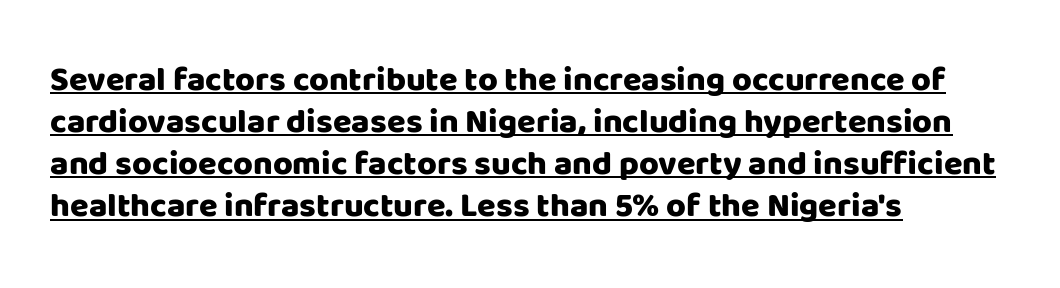
Serif or sans? Sans — the stroke terminals are bare. The axis of the letterforms is exactly vertical. Each letter keeps its own natural width here, so spacing adapts to shape. Weight check: bold — yes, fully. Each line starts at the same left margin while the right side varies.
